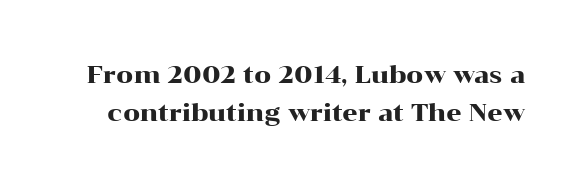
Q: Is the text italic (slanted)? A: No, it is upright.
Q: Is the text underlined? A: No.
Q: Is the spacing between letters normal or unusually wide? A: Normal.
Q: Is the spacing between lines tight, normal or loose? A: Normal.
